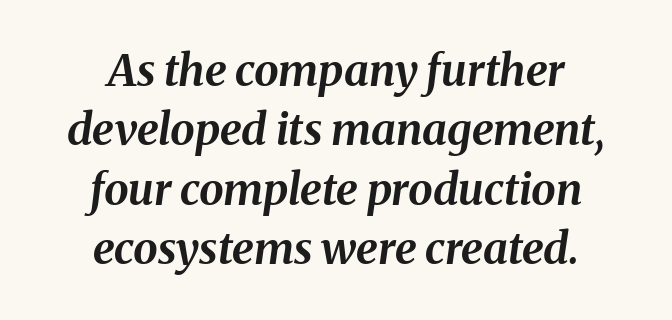
The image shows 44 px bold type, italic (leaning right); set centered, normal line spacing (1.35x), normal letter spacing, not underlined; medium stroke contrast and a medium x-height.
